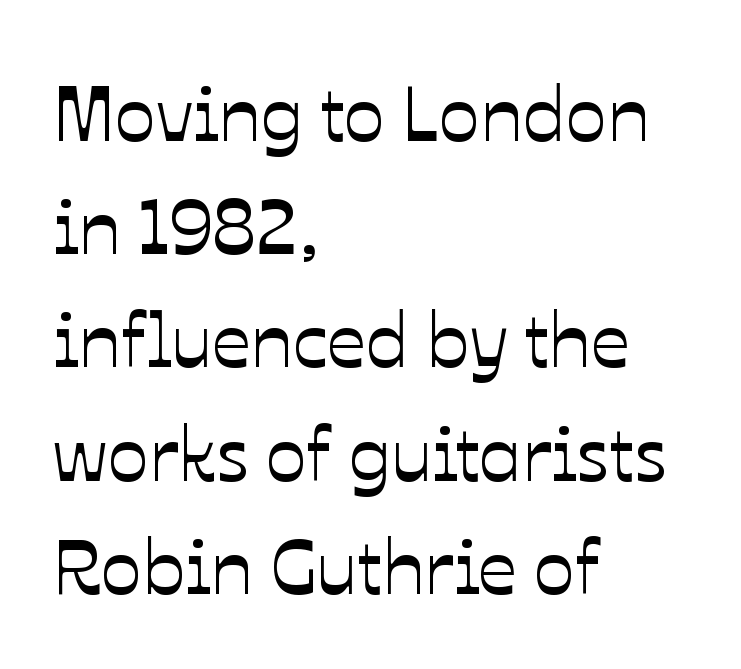
Q: Is the text italic (slanted)? A: No, it is upright.
Q: Is the text underlined? A: No.
Q: How is the paragraph aligned? A: Left-aligned.
Q: Is the spacing between letters normal or unusually wide? A: Normal.
Q: Is the spacing between lines tight, normal or loose? A: Normal.
Q: Width (condensed, normal, or wide)? A: Normal.
Q: Stroke contrast? A: Low.
Q: x-height? A: Medium.
Q: Monospaced? A: No.
